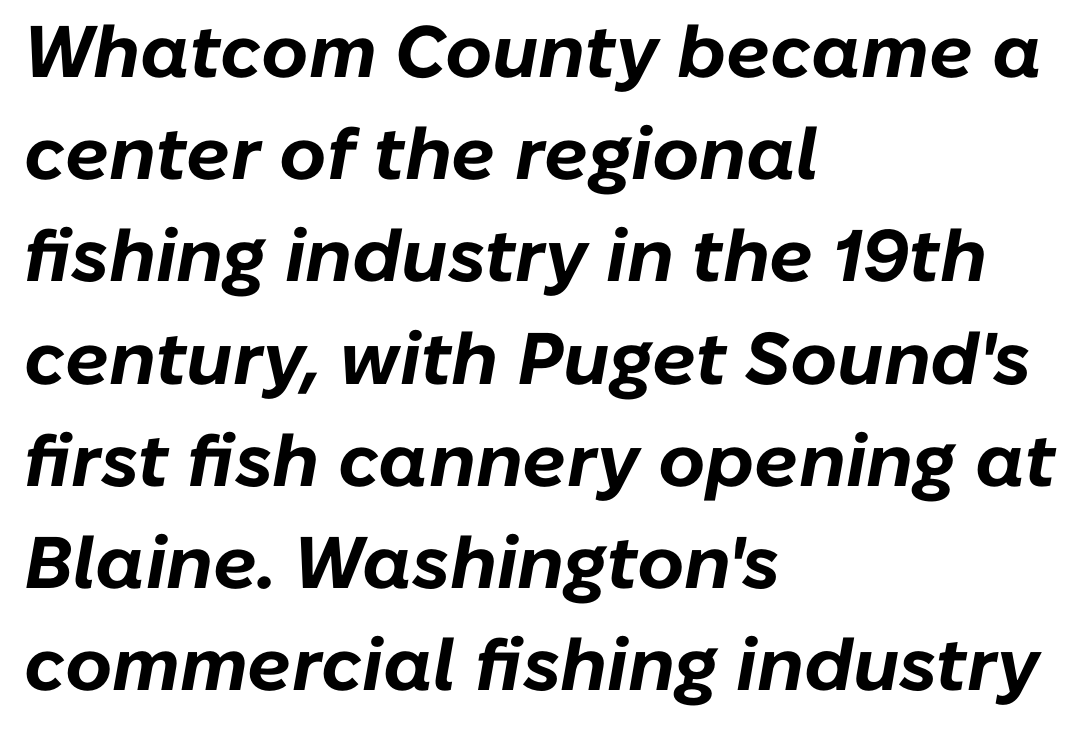
The image shows 73 px bold type, italic (leaning right); set left-aligned, normal line spacing (1.4x), normal letter spacing, not underlined; low stroke contrast and a medium x-height.
